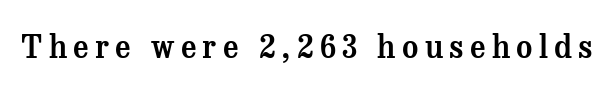
Proportional: the letters do not fall into vertical columns. How are the letters spaced? Widely, with obvious added tracking. Note: serifs present on the glyphs. Clear beneath every line of the passage.
